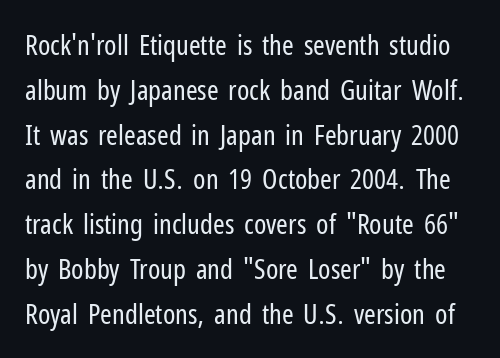
Q: Is the text bold? A: No.
Q: Is the text italic (slanted)? A: No, it is upright.
Q: Is the typeface a serif or a sans-serif typeface? A: Sans-serif.
Q: Is the text underlined? A: No.
Q: Is the spacing between letters normal or unusually wide? A: Normal.
Q: Is the spacing between lines tight, normal or loose? A: Normal.
Q: Width (condensed, normal, or wide)? A: Condensed.
Q: Stroke contrast? A: Low.
Q: x-height? A: Medium.
Q: Monospaced? A: No.
